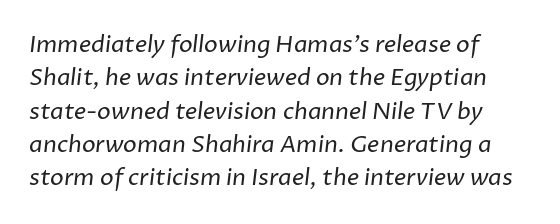
{"bold": "no", "underline": "no", "align": "left", "line_spacing": "normal", "line_spacing_ratio": 1.45, "letter_spacing": "normal", "letter_spacing_em": 0.0, "glyph_px": 23}
